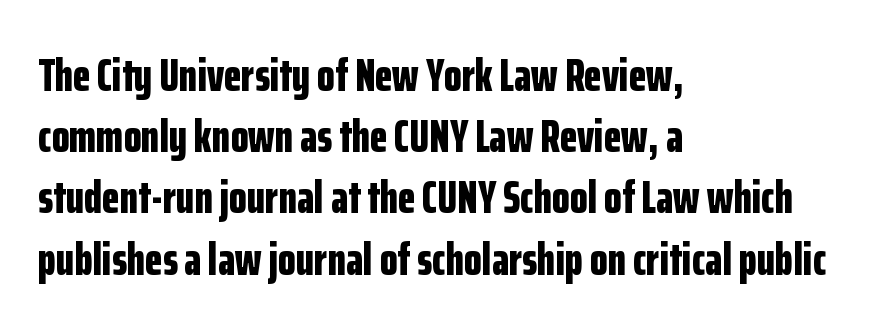
Q: Is the text bold? A: Yes.
Q: Is the text italic (slanted)? A: No, it is upright.
Q: Is the typeface a serif or a sans-serif typeface? A: Sans-serif.
Q: Is the text underlined? A: No.
Q: How is the paragraph aligned? A: Left-aligned.
Q: Is the spacing between letters normal or unusually wide? A: Normal.
Q: Is the spacing between lines tight, normal or loose? A: Normal.
Q: Width (condensed, normal, or wide)? A: Condensed.
Q: Stroke contrast? A: Low.
Q: x-height? A: Medium.
Q: Monospaced? A: No.
